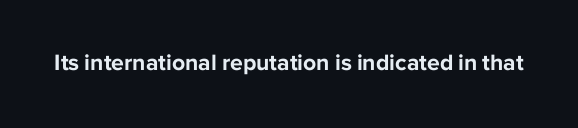
Notice how thick the strokes are: this is what a full bold looks like. In terms of letterspacing, this is plain default setting. The specimen omits any rule beneath the text block's lines. The lettering stays uniformly vertical, giving the passage a roman look.
